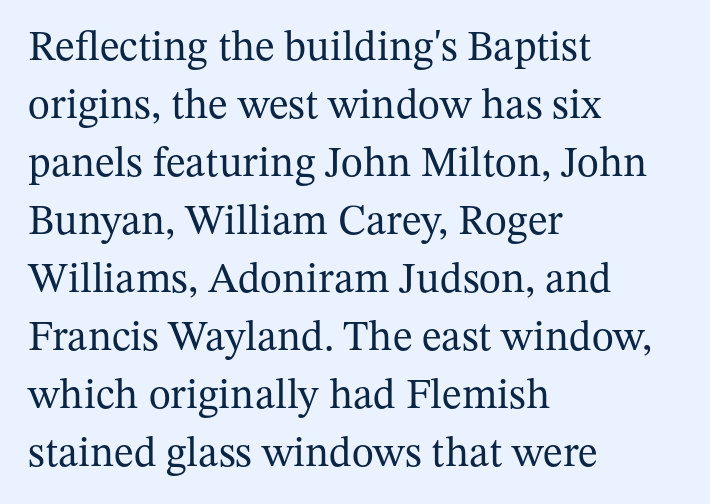
The image shows 42 px regular-weight serif type, upright; set left-aligned, normal line spacing (1.38x), normal letter spacing, not underlined; medium stroke contrast and a medium x-height.
